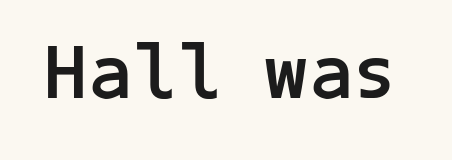
Q: Is the text bold? A: Yes.
Q: Is the text italic (slanted)? A: No, it is upright.
Q: Is the typeface a serif or a sans-serif typeface? A: Sans-serif.
Q: Is the text underlined? A: No.
Q: Is the spacing between letters normal or unusually wide? A: Normal.
Q: Width (condensed, normal, or wide)? A: Normal.
Q: Stroke contrast? A: Low.
Q: x-height? A: Medium.
